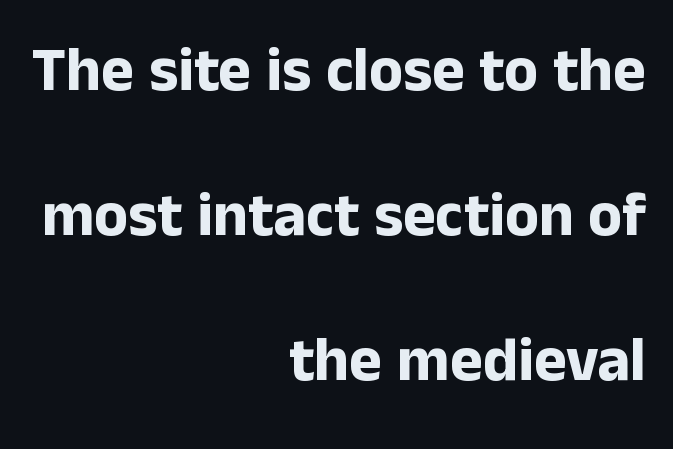
Q: Is the text bold? A: Yes.
Q: Is the text italic (slanted)? A: No, it is upright.
Q: Is the typeface a serif or a sans-serif typeface? A: Sans-serif.
Q: Is the text underlined? A: No.
Q: How is the paragraph aligned? A: Right-aligned.
Q: Is the spacing between letters normal or unusually wide? A: Normal.
Q: Is the spacing between lines tight, normal or loose? A: Loose.
Q: Width (condensed, normal, or wide)? A: Normal.
Q: Stroke contrast? A: Low.
Q: x-height? A: Medium.
Q: Monospaced? A: No.
